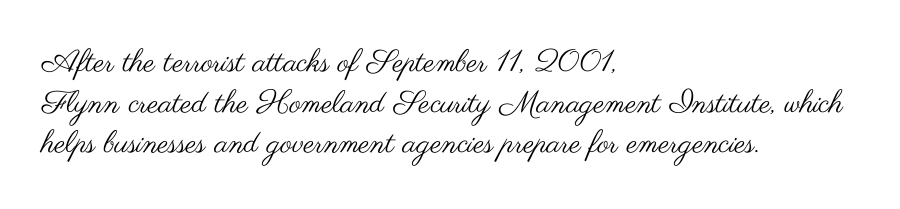
The image shows 31 px regular-weight, wide sans-serif type; set left-aligned, normal line spacing (1.31x), normal letter spacing, not underlined; medium stroke contrast and a small x-height.
